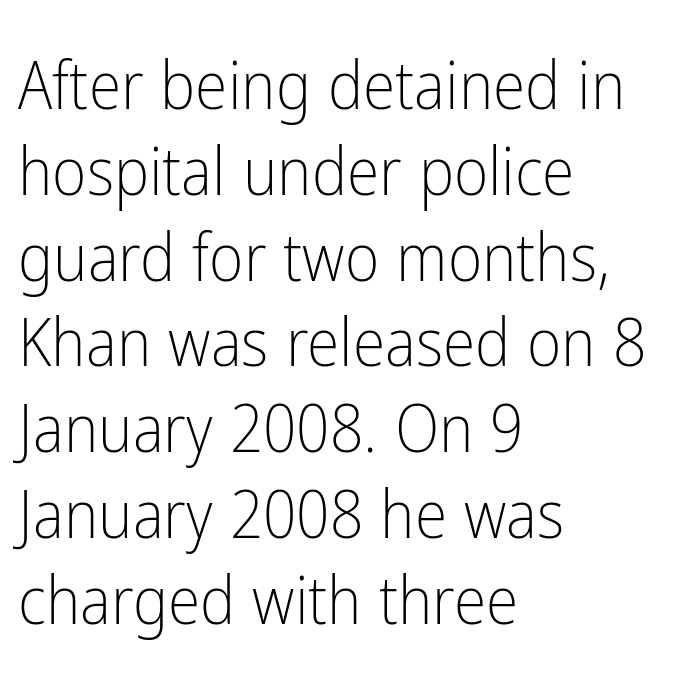
Q: Is the text bold? A: No.
Q: Is the text italic (slanted)? A: No, it is upright.
Q: Is the typeface a serif or a sans-serif typeface? A: Sans-serif.
Q: Is the text underlined? A: No.
Q: How is the paragraph aligned? A: Left-aligned.
Q: Is the spacing between letters normal or unusually wide? A: Normal.
Q: Is the spacing between lines tight, normal or loose? A: Normal.
Q: Width (condensed, normal, or wide)? A: Condensed.
Q: Stroke contrast? A: Low.
Q: x-height? A: Medium.
Q: Monospaced? A: No.
